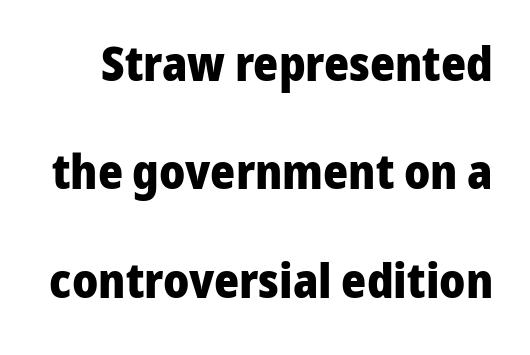
Heavy, bold letterforms. The letters advance in unequal steps, a hallmark of proportional type. The gaps between neighbouring characters are ordinary and unremarkable. The designer went with a sans here, leaving each stem footless.
